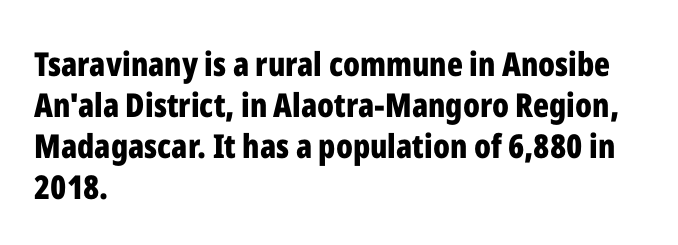
A full-strength bold gives these letters their thick strokes. Nobody touched the tracking dial on this one. Is this a fixed-width face? No — the glyphs have proportional, varying widths. Nothing sits at the stroke ends, so this counts as sans-serif. When letters stand straight like this, we call the style roman or upright.
